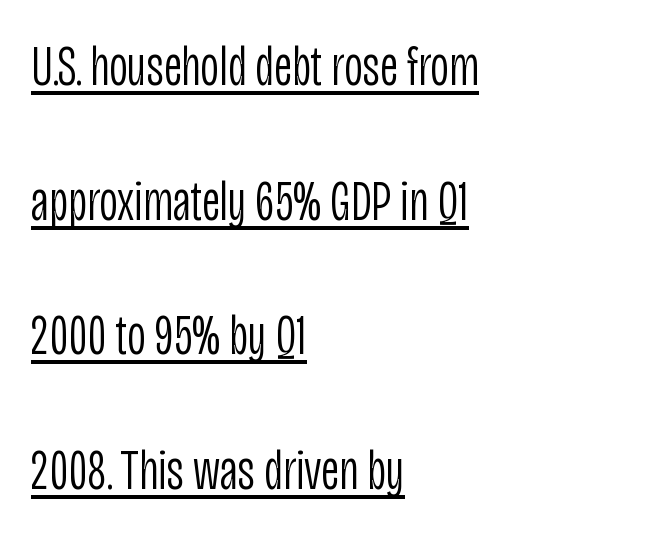
The image shows 57 px light, condensed sans-serif type, upright; set left-aligned, loose line spacing (2.36x), normal letter spacing, underlined; low stroke contrast and a large x-height.
